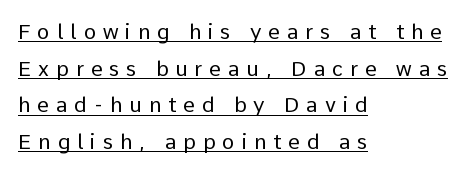
The image shows 21 px text type, upright; set left-aligned, line spacing 1.75x, unusually wide letter spacing (+0.33 em), underlined.
